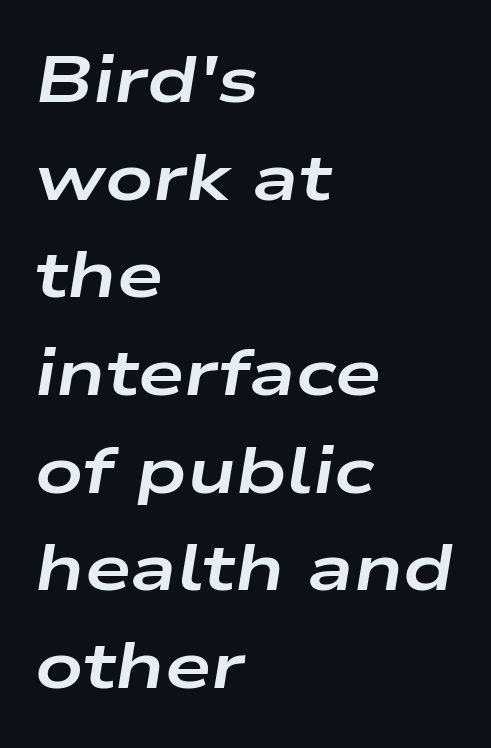
The image shows 66 px bold, wide type, italic (leaning right); set left-aligned, normal line spacing (1.48x), normal letter spacing, not underlined; low stroke contrast and a medium x-height.
